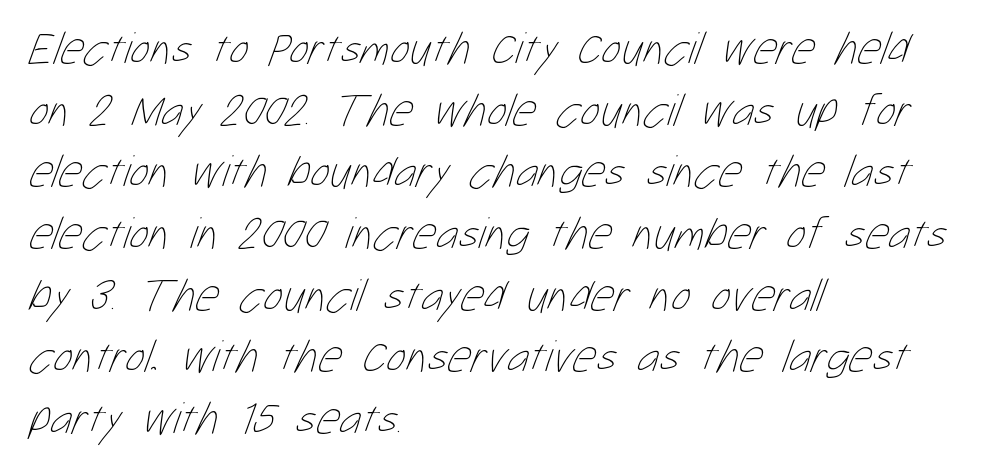
Q: Is the text bold? A: No.
Q: Is the text underlined? A: No.
Q: How is the paragraph aligned? A: Left-aligned.
Q: Is the spacing between letters normal or unusually wide? A: Normal.
Q: Is the spacing between lines tight, normal or loose? A: Normal.
Q: Width (condensed, normal, or wide)? A: Condensed.
Q: Stroke contrast? A: Low.
Q: x-height? A: Medium.
Q: Monospaced? A: No.
